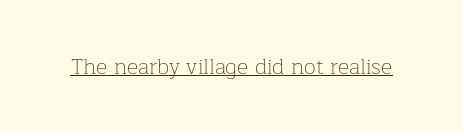
Q: Is the text bold? A: No.
Q: Is the text italic (slanted)? A: No, it is upright.
Q: Is the text underlined? A: Yes.
Q: Is the spacing between letters normal or unusually wide? A: Normal.
